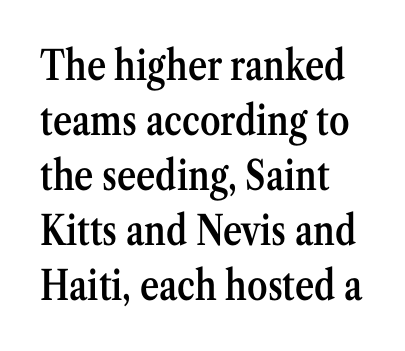
A semibold gives these letters moderate extra thickness, short of bold. Every character sits straight up, as roman type does. The passage shown stacks its lines at a standard gap. Does the copy run flush right? No — it runs flush left.
